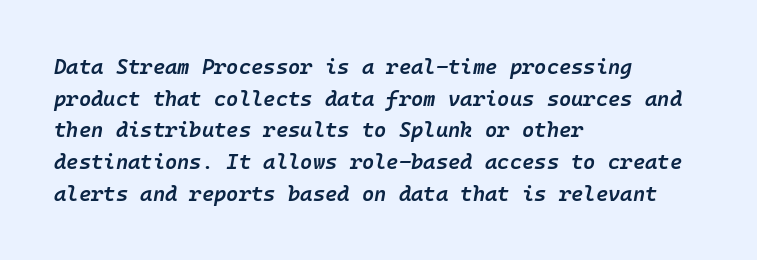
The line texture is even and compact thanks to regular tracking. The setting favours the left margin, as ordinary paragraphs usually do. The characters look somewhat weighty, a semibold short of true bold. The specimen omits any rule beneath the text block's lines. Vertically, the passage feels balanced, rows spaced as you'd expect. Style check: oblique.
